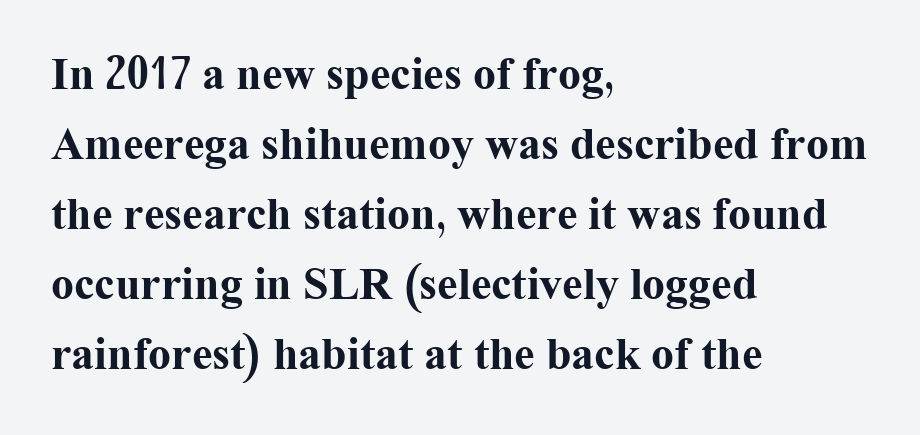
Q: Is the text bold? A: Yes.
Q: Is the text italic (slanted)? A: No, it is upright.
Q: Is the typeface a serif or a sans-serif typeface? A: Serif.
Q: Is the text underlined? A: No.
Q: How is the paragraph aligned? A: Left-aligned.
Q: Is the spacing between letters normal or unusually wide? A: Normal.
Q: Is the spacing between lines tight, normal or loose? A: Normal.
Q: Width (condensed, normal, or wide)? A: Normal.
Q: Stroke contrast? A: Medium.
Q: x-height? A: Medium.
Q: Monospaced? A: No.
